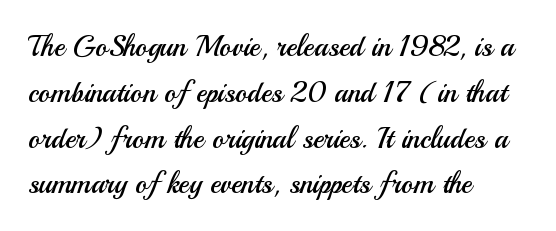
Q: Is the text bold? A: No.
Q: Is the text italic (slanted)? A: Yes.
Q: Is the typeface a serif or a sans-serif typeface? A: Sans-serif.
Q: Is the text underlined? A: No.
Q: How is the paragraph aligned? A: Left-aligned.
Q: Is the spacing between letters normal or unusually wide? A: Normal.
Q: Is the spacing between lines tight, normal or loose? A: Normal.
Q: Width (condensed, normal, or wide)? A: Normal.
Q: Stroke contrast? A: Medium.
Q: x-height? A: Small.
Q: Monospaced? A: No.
